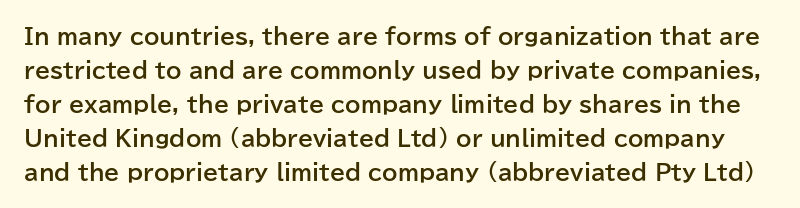
The image shows 22 px bold type, upright; set normal line spacing (1.55x), normal letter spacing, not underlined.
